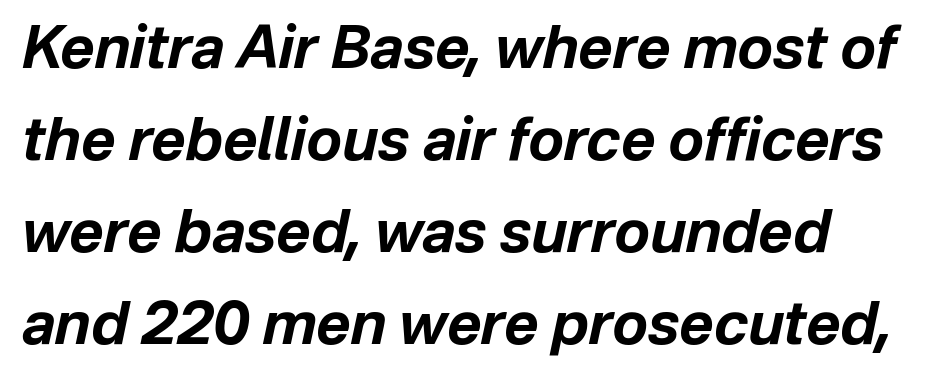
You'd pick this weight for a headline — it's a proper bold. The words here are not underlined. Designer's note — italics engaged. Tracking value appears to be zero — textbook default spacing. You could not count columns in this text — the font is proportionally spaced.
